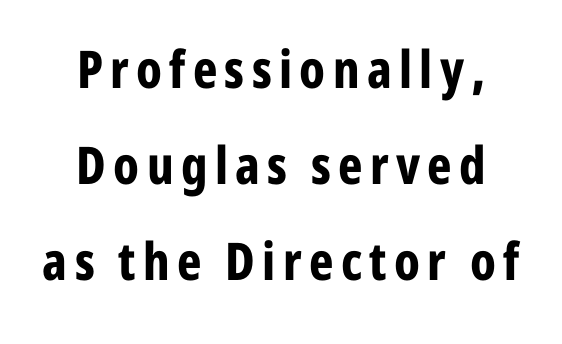
The image shows 52 px bold, condensed sans-serif type, upright; set line spacing 1.85x, not underlined; low stroke contrast and a medium x-height.
